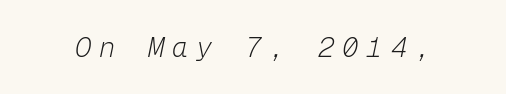
The image shows 27 px text type, italic (leaning right); set unusually wide letter spacing (+0.3 em), not underlined.
